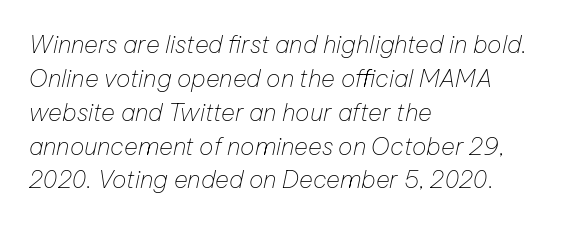
Q: Is the text bold? A: No.
Q: Is the text italic (slanted)? A: Yes, it leans right by about 12 degrees.
Q: Is the text underlined? A: No.
Q: How is the paragraph aligned? A: Left-aligned.
Q: Is the spacing between letters normal or unusually wide? A: Normal.
Q: Is the spacing between lines tight, normal or loose? A: Normal.
